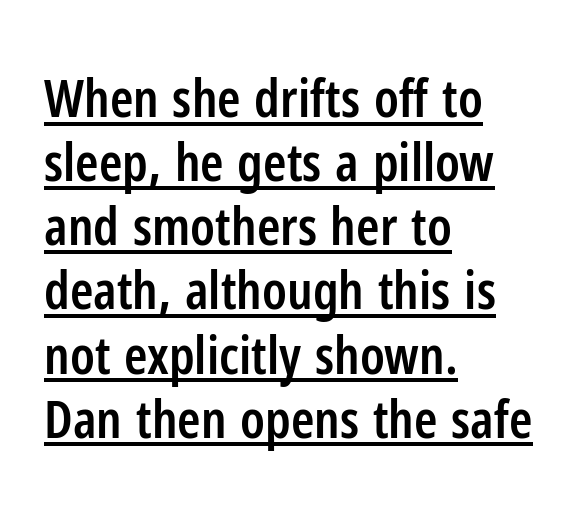
{"serif": "no", "italic": "no", "bold": "semi", "weight": "semibold", "width": "condensed", "stroke_contrast": "low", "x_height": "medium", "monospaced": "no", "underline": "yes", "align": "left", "line_spacing_ratio": 1.21, "letter_spacing": "normal", "letter_spacing_em": 0.0, "glyph_px": 53}
